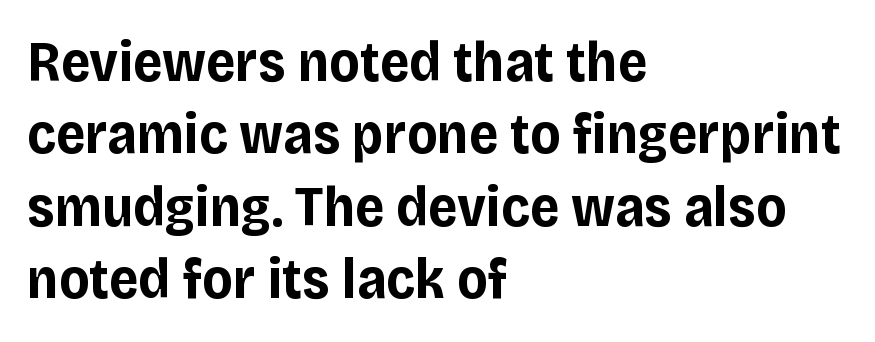
{"serif": "no", "italic": "no", "bold": "yes", "weight": "bold", "width": "normal", "stroke_contrast": "low", "x_height": "large", "monospaced": "no", "underline": "no", "align": "left", "line_spacing": "normal", "line_spacing_ratio": 1.27, "letter_spacing": "normal", "letter_spacing_em": 0.0, "glyph_px": 57}
